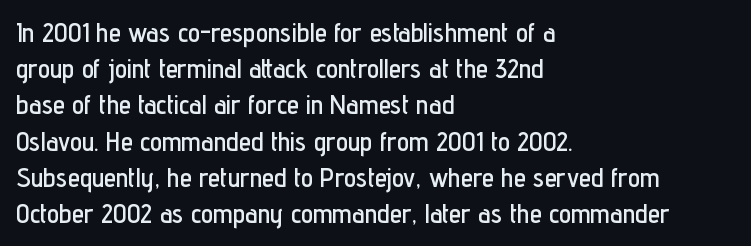
A normal amount of white space separates one row of letters from the next. Rendered with straight, roman letterforms. Rule under the text: the space is simply empty. Glyph-to-glyph distance matches everyday printed text. Horizontal alignment here is leftward, the default for most running prose.
